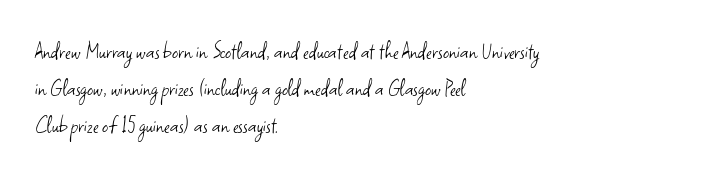
{"bold": "no", "underline": "no", "align": "left", "line_spacing": "normal", "line_spacing_ratio": 1.54, "letter_spacing": "normal", "letter_spacing_em": 0.0, "glyph_px": 24}
